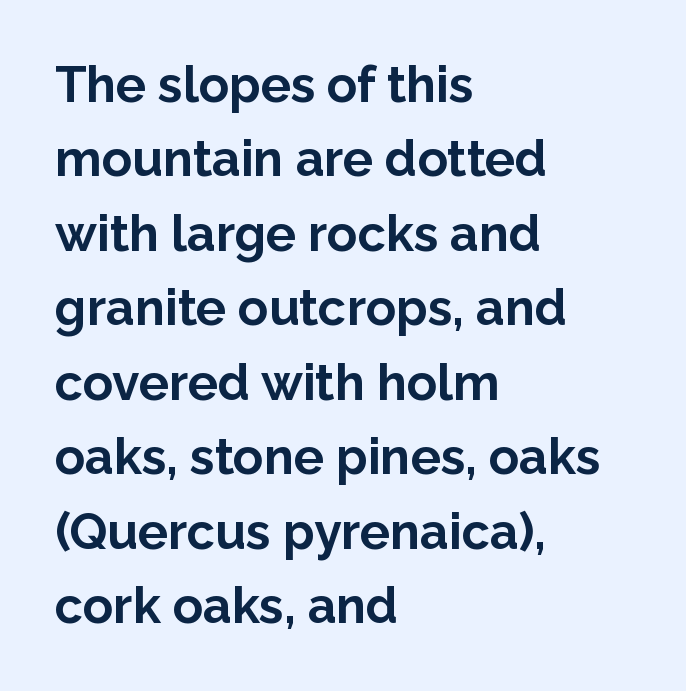
Q: Is the text bold? A: Yes.
Q: Is the text italic (slanted)? A: No, it is upright.
Q: Is the typeface a serif or a sans-serif typeface? A: Sans-serif.
Q: Is the text underlined? A: No.
Q: How is the paragraph aligned? A: Left-aligned.
Q: Is the spacing between letters normal or unusually wide? A: Normal.
Q: Is the spacing between lines tight, normal or loose? A: Normal.
Q: Width (condensed, normal, or wide)? A: Normal.
Q: Stroke contrast? A: Low.
Q: x-height? A: Medium.
Q: Monospaced? A: No.
